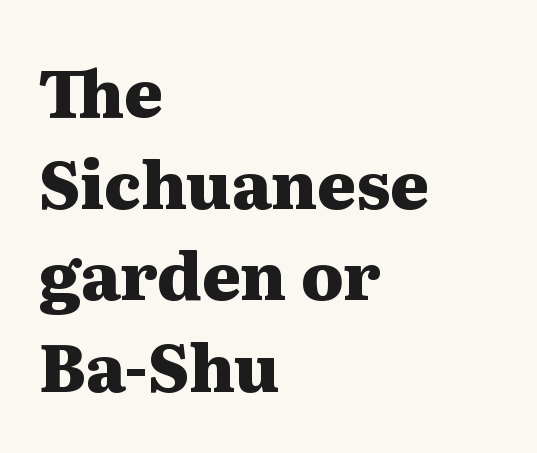
Q: Is the text bold? A: Yes.
Q: Is the text italic (slanted)? A: No, it is upright.
Q: Is the typeface a serif or a sans-serif typeface? A: Serif.
Q: Is the text underlined? A: No.
Q: How is the paragraph aligned? A: Left-aligned.
Q: Is the spacing between letters normal or unusually wide? A: Normal.
Q: Is the spacing between lines tight, normal or loose? A: Normal.
Q: Width (condensed, normal, or wide)? A: Wide.
Q: Stroke contrast? A: Medium.
Q: x-height? A: Medium.
Q: Monospaced? A: No.
